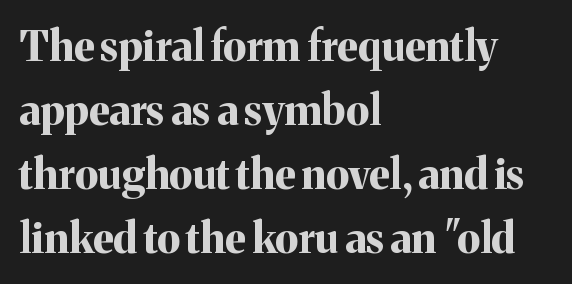
Q: Is the text bold? A: Yes.
Q: Is the text italic (slanted)? A: No, it is upright.
Q: Is the typeface a serif or a sans-serif typeface? A: Serif.
Q: Is the text underlined? A: No.
Q: How is the paragraph aligned? A: Left-aligned.
Q: Is the spacing between letters normal or unusually wide? A: Normal.
Q: Is the spacing between lines tight, normal or loose? A: Normal.
Q: Width (condensed, normal, or wide)? A: Normal.
Q: Stroke contrast? A: Medium.
Q: x-height? A: Medium.
Q: Monospaced? A: No.
